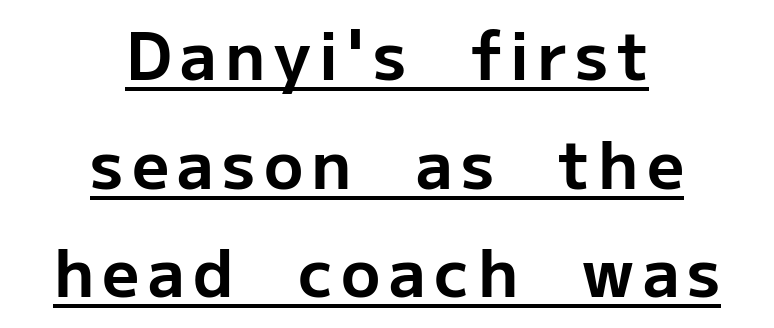
The image shows 65 px bold sans-serif type, upright; set centered, normal line spacing (1.67x), underlined; low stroke contrast and a medium x-height.
